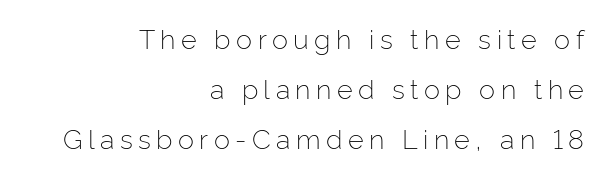
This rendering widens character spacing well past its baseline value. The font's upright variant was chosen for this text. Stems here are at most as thick as an everyday book face. The typesetter chose a ragged-left arrangement here.
